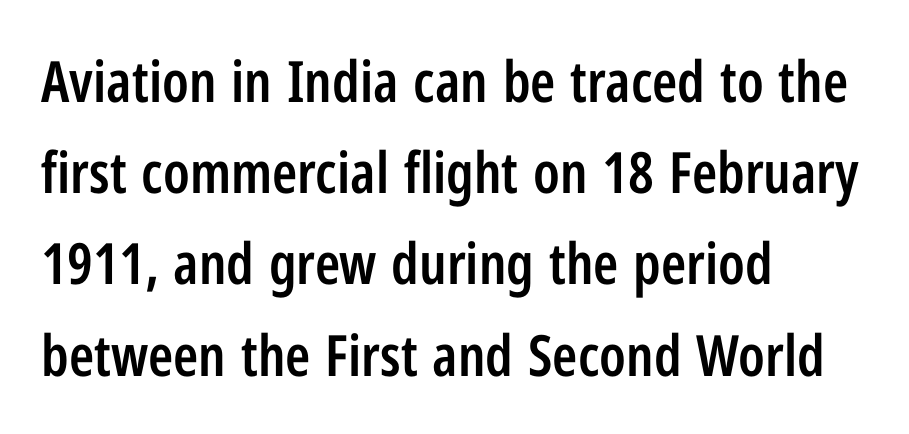
The passage shown is typed in a proportional face where columns would drift. Regarding leading, the lines here are spaced in the standard way. Between one letter and the next there's only the usual sliver of space. The glyphs are unaccompanied by any horizontal stroke below them. Is there any slant? The stems are plumb.
